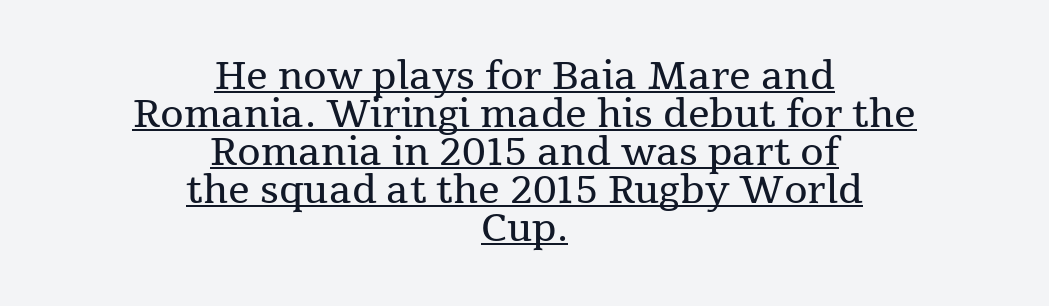
{"serif": "yes", "italic": "no", "bold": "no", "weight": "regular", "width": "normal", "stroke_contrast": "medium", "x_height": "medium", "monospaced": "no", "underline": "yes", "align": "center", "line_spacing": "tight", "line_spacing_ratio": 1.0, "letter_spacing": "normal", "letter_spacing_em": 0.0, "glyph_px": 38}
